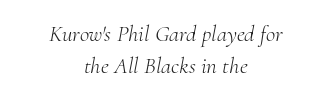
Casual observation: everything's sitting right in the middle. Yep, that's italic — everything's leaning. The lines sit at an ordinary, default distance from one another. The strip under each line holds only bare page. Stem width sits at or under what a default text font uses.
